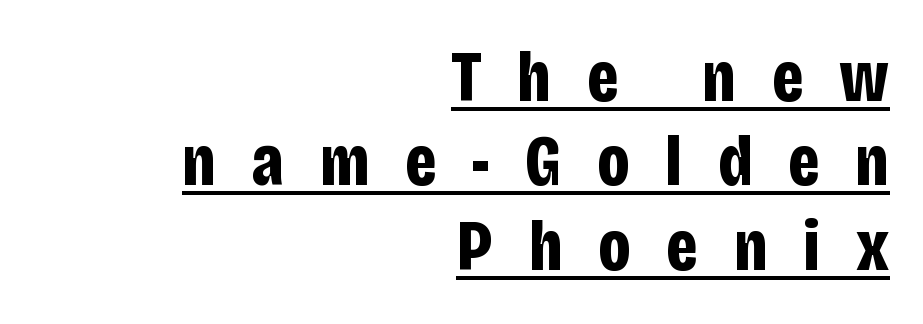
The ragged edge is on the left, which tells us the setting is flush right. The gaps between neighbouring characters are conspicuously large. Emphasis is given by a line drawn under the lettering. The passage shown is typed in a proportional face where columns would drift. Do the letters lean? They stand straight.
